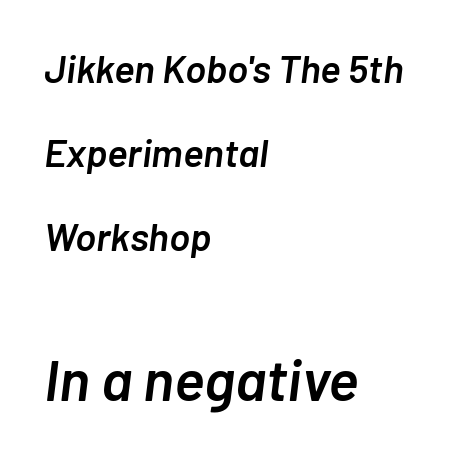
{"italic": "yes", "lean": "right", "slant_degrees": 7, "bold": "semi", "weight": "semibold", "width": "normal", "stroke_contrast": "low", "x_height": "medium", "monospaced": "no", "underline": "no", "align": "left", "line_spacing": "loose", "line_spacing_ratio": 2.16, "letter_spacing": "normal", "letter_spacing_em": 0.0, "larger_block": "second", "size_ratio": 1.49, "glyph_px": 58}
